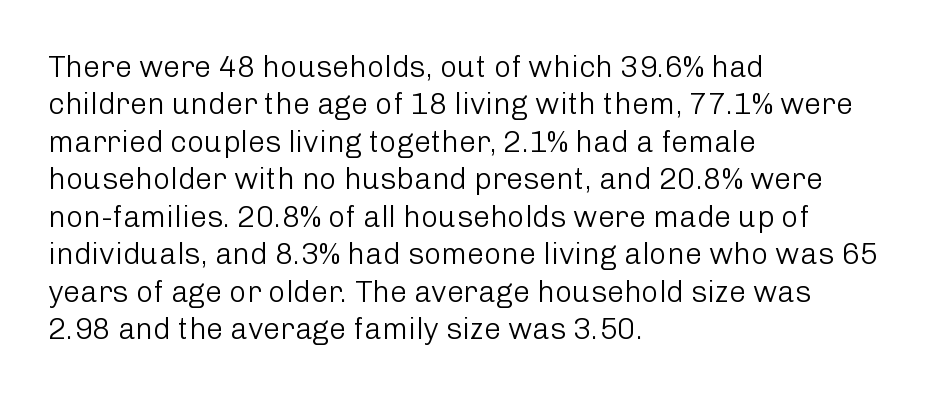
{"serif": "no", "italic": "no", "bold": "no", "weight": "light", "width": "normal", "stroke_contrast": "low", "x_height": "medium", "monospaced": "no", "underline": "no", "align": "left", "line_spacing": "normal", "line_spacing_ratio": 1.25, "letter_spacing": "normal", "letter_spacing_em": 0.0, "glyph_px": 30}
